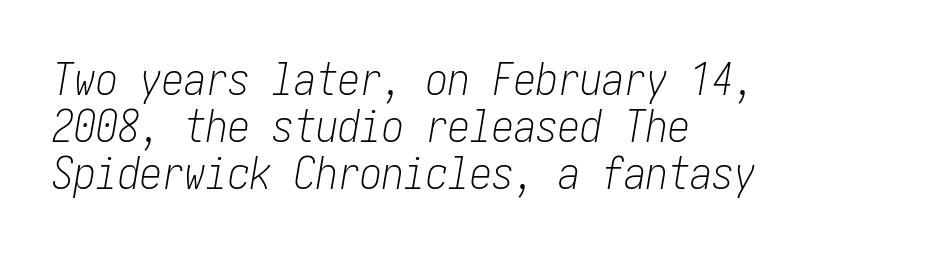
Q: Is the text bold? A: No.
Q: Is the text italic (slanted)? A: Yes, it leans right by about 10 degrees.
Q: Is the text underlined? A: No.
Q: How is the paragraph aligned? A: Left-aligned.
Q: Is the spacing between letters normal or unusually wide? A: Normal.
Q: Is the spacing between lines tight, normal or loose? A: Tight.
Q: Width (condensed, normal, or wide)? A: Condensed.
Q: Stroke contrast? A: Low.
Q: x-height? A: Medium.
